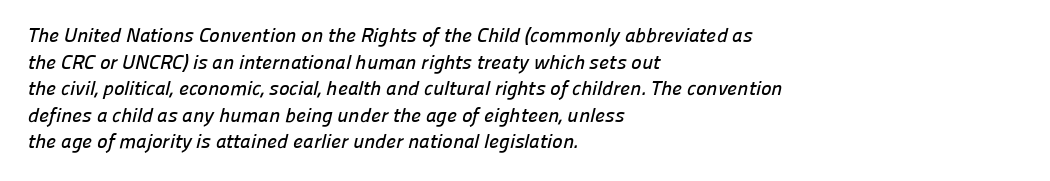
Unmarked baselines from the first word to the last. Line starts are locked; line ends wander. The line texture is even and compact thanks to regular tracking. The block of text has a typical density, with ordinary space between rows.
